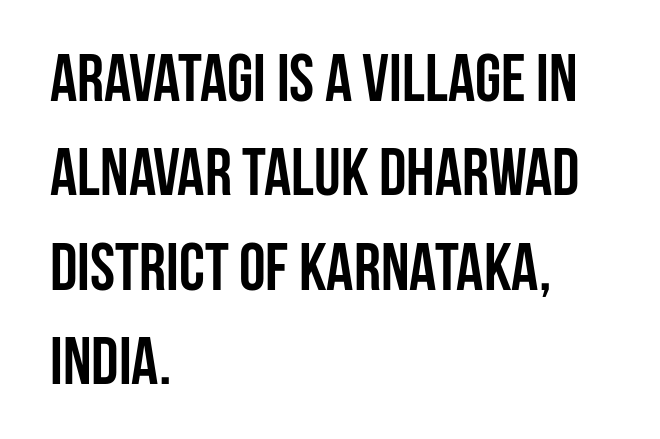
Q: Is the text bold? A: Yes.
Q: Is the text italic (slanted)? A: No, it is upright.
Q: Is the typeface a serif or a sans-serif typeface? A: Sans-serif.
Q: Is the text underlined? A: No.
Q: How is the paragraph aligned? A: Left-aligned.
Q: Is the spacing between letters normal or unusually wide? A: Normal.
Q: Is the spacing between lines tight, normal or loose? A: Normal.
Q: Width (condensed, normal, or wide)? A: Condensed.
Q: Stroke contrast? A: Low.
Q: x-height? A: Large.
Q: Monospaced? A: No.
